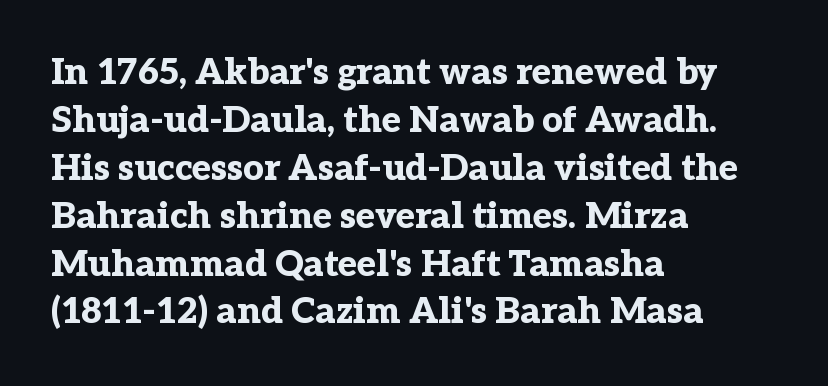
The image shows 36 px bold serif type, upright; set left-aligned, normal line spacing (1.33x), normal letter spacing, not underlined; low stroke contrast and a medium x-height.
